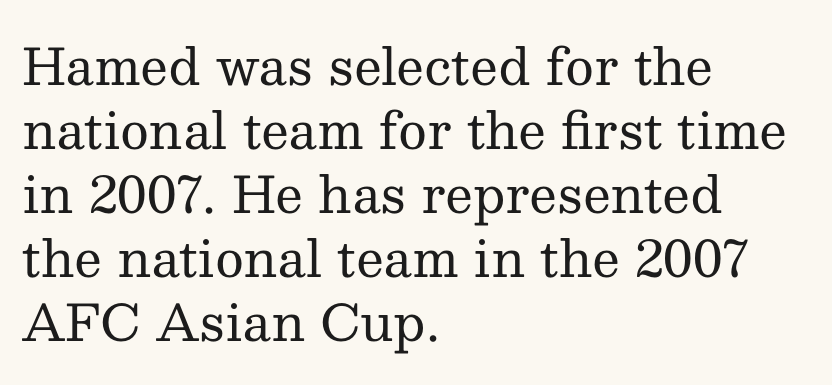
The image shows 50 px regular-weight serif type, upright; set left-aligned, normal line spacing (1.28x), normal letter spacing, not underlined; medium stroke contrast and a medium x-height.
